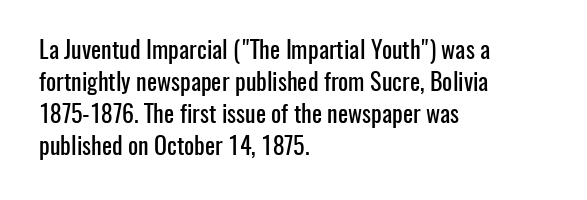
Q: Is the text italic (slanted)? A: No, it is upright.
Q: Is the text underlined? A: No.
Q: How is the paragraph aligned? A: Left-aligned.
Q: Is the spacing between letters normal or unusually wide? A: Normal.
Q: Is the spacing between lines tight, normal or loose? A: Normal.
